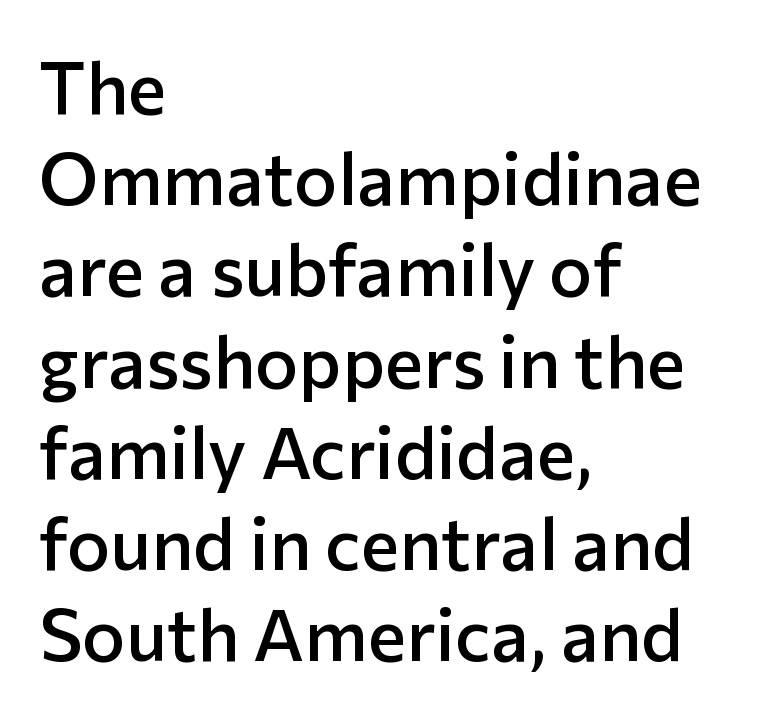
The image shows 73 px semibold sans-serif type, upright; set left-aligned, normal line spacing (1.25x), normal letter spacing, not underlined; low stroke contrast and a medium x-height.
